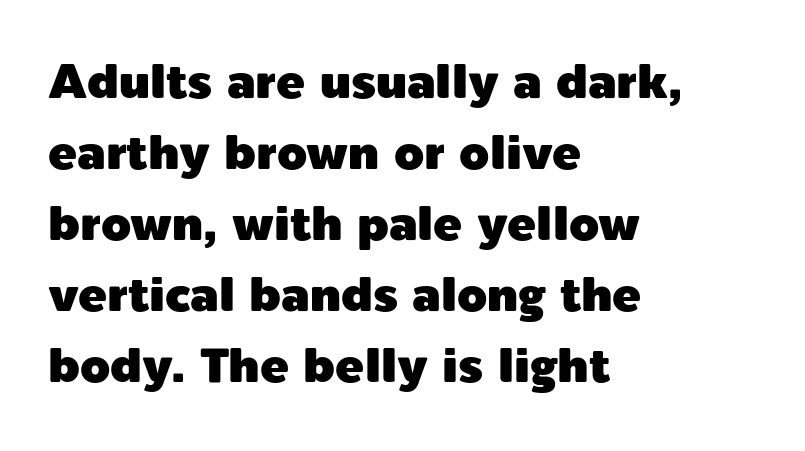
Q: Is the text italic (slanted)? A: No, it is upright.
Q: Is the typeface a serif or a sans-serif typeface? A: Sans-serif.
Q: Is the text underlined? A: No.
Q: How is the paragraph aligned? A: Left-aligned.
Q: Is the spacing between letters normal or unusually wide? A: Normal.
Q: Is the spacing between lines tight, normal or loose? A: Normal.
Q: Width (condensed, normal, or wide)? A: Normal.
Q: x-height? A: Medium.
Q: Monospaced? A: No.
